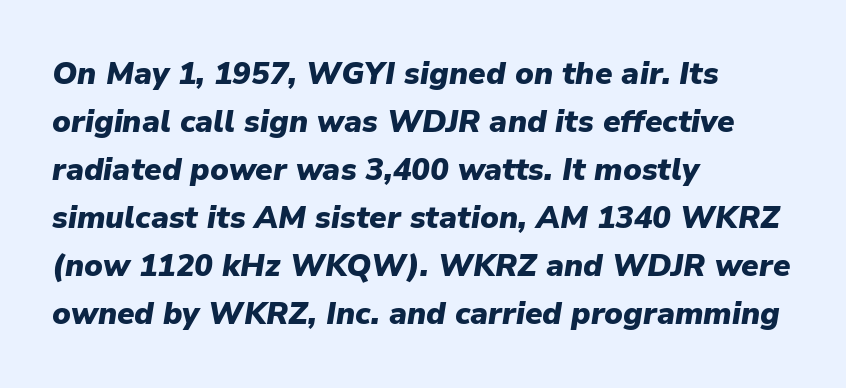
The image shows 31 px heavy type, italic (leaning right); set left-aligned, normal line spacing (1.55x), normal letter spacing, not underlined; low stroke contrast and a medium x-height.
